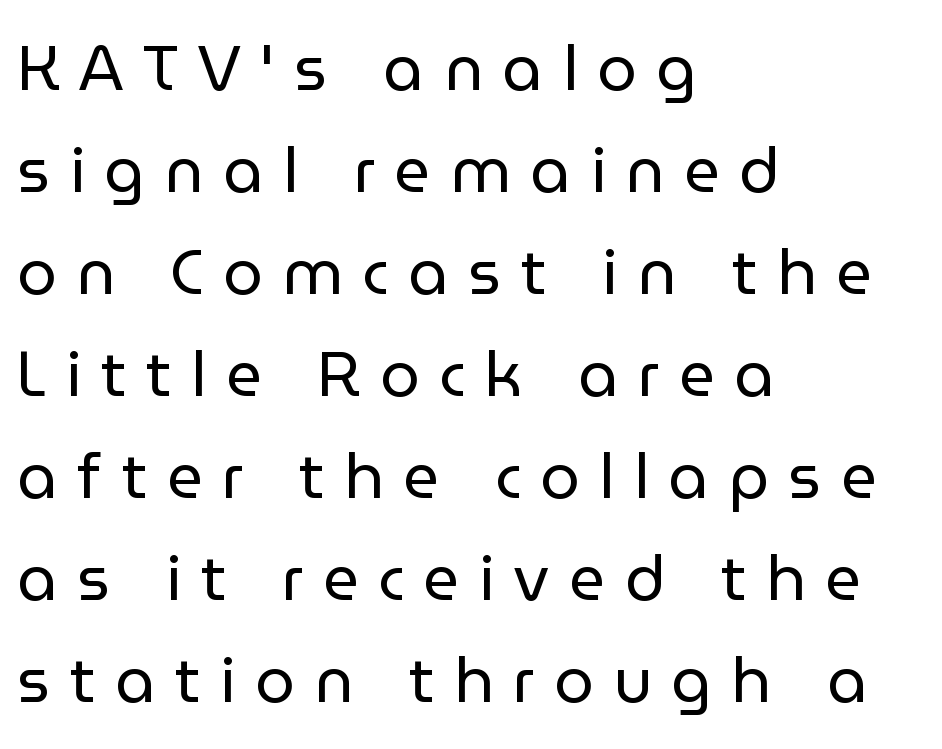
The image shows 63 px regular-weight sans-serif type, upright; set left-aligned, normal line spacing (1.62x), unusually wide letter spacing (+0.31 em), not underlined; low stroke contrast and a medium x-height.
